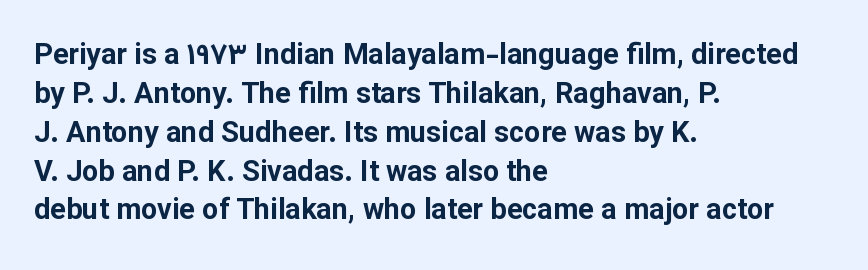
The image shows 29 px bold sans-serif type, upright; set left-aligned, normal line spacing (1.34x), normal letter spacing, not underlined; low stroke contrast and a medium x-height.
